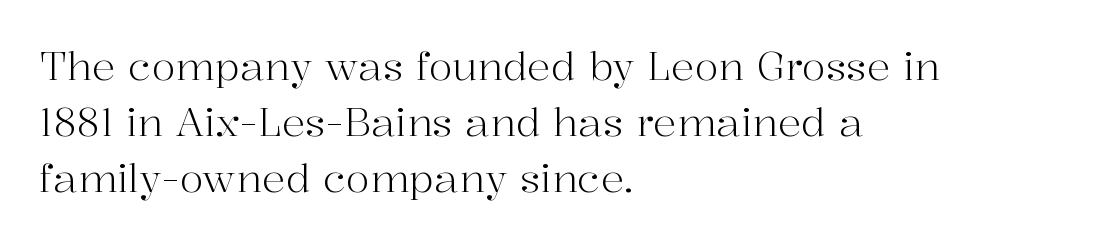
Every character sits straight up, as roman type does. Caption: face not bold, strokes unweighted. Normally led — the rows are evenly, conventionally spaced. Clear beneath every line of the passage.
